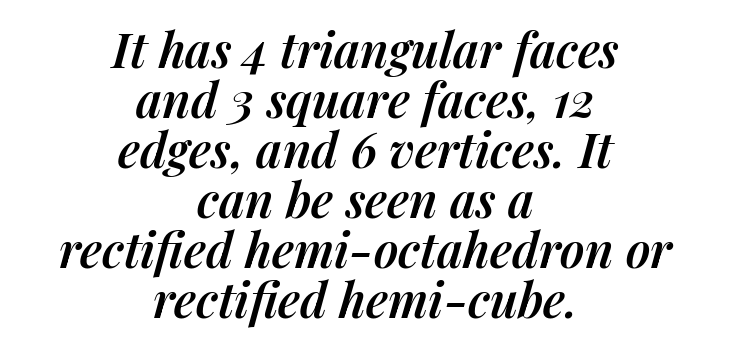
This rendering uses center alignment, leaving both contours irregular but symmetric. The vertical gap from one line to the next is small. The tracking reads as untouched default to a designer's eye. Nobody drew a line under any word here.
